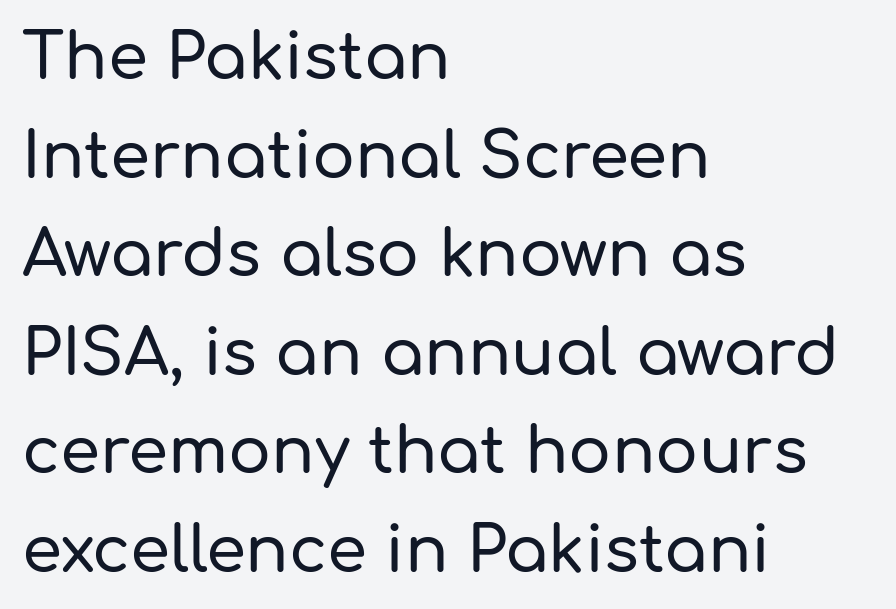
{"serif": "no", "italic": "no", "width": "normal", "stroke_contrast": "low", "x_height": "medium", "monospaced": "no", "underline": "no", "align": "left", "line_spacing": "normal", "line_spacing_ratio": 1.54, "letter_spacing": "normal", "letter_spacing_em": 0.0, "glyph_px": 64}
